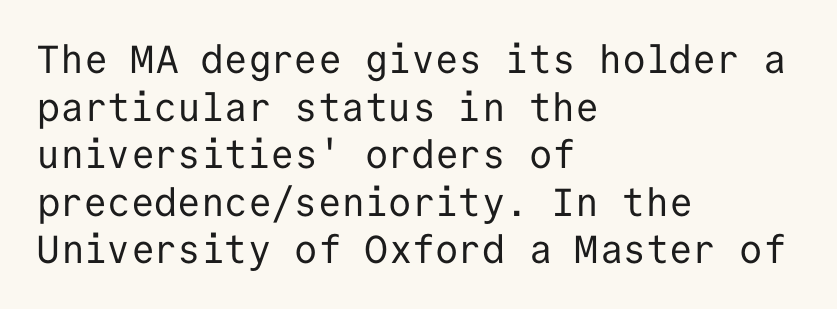
Tracking here is standard; glyphs follow each other at the usual distance. No feet cap the strokes, marking this as sans-serif type. Only glyphs here, with clear space below each row. You can tell it's not italic because the verticals are truly vertical. Notice how the passage keeps a crisp vertical edge on the left only.
